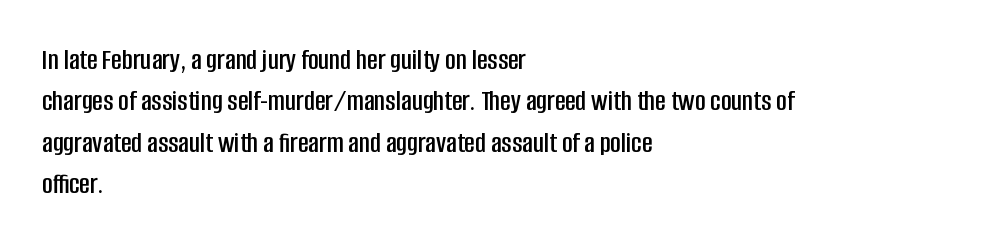
{"serif": "no", "italic": "no", "width": "condensed", "stroke_contrast": "low", "x_height": "large", "monospaced": "no", "underline": "no", "align": "left", "line_spacing": "normal", "line_spacing_ratio": 1.43, "letter_spacing": "normal", "letter_spacing_em": 0.0, "glyph_px": 29}
